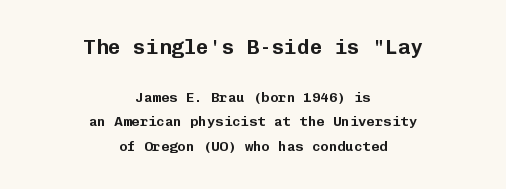
No italicization has been applied; the sample stays upright. Nothing unusual about the tracking: characters are spaced as the font intends. Top chunk: large. Bottom chunk: small. Beneath every word, the page is bare. The lines are quadded center.
